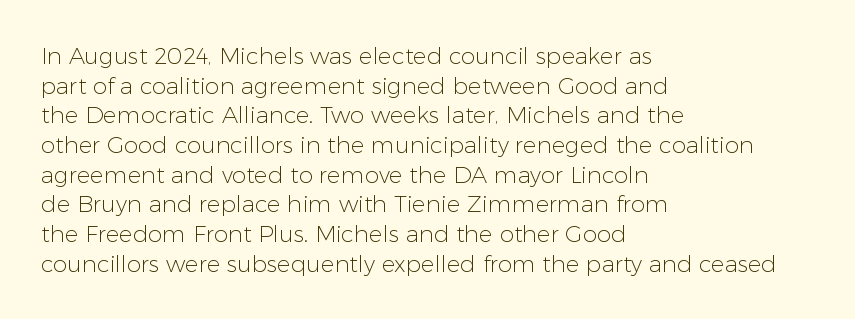
The lines sit at an ordinary, default distance from one another. The rag falls on the right side of this text block. The characters are drawn with everyday or finer stroke widths. Descender tails drop into unmarked territory.
